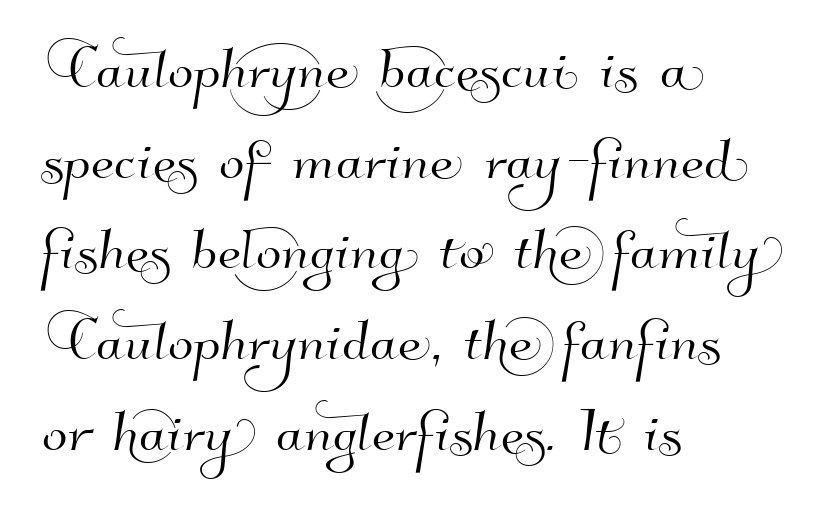
The image shows 75 px sans-serif type; set left-aligned, line spacing 1.21x, normal letter spacing, not underlined; high stroke contrast and a small x-height.
